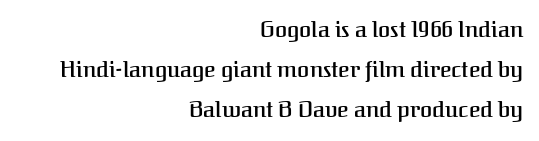
{"italic": "no", "bold": "semi", "underline": "no", "align": "right", "line_spacing_ratio": 1.82, "letter_spacing": "normal", "letter_spacing_em": 0.0, "glyph_px": 22}
